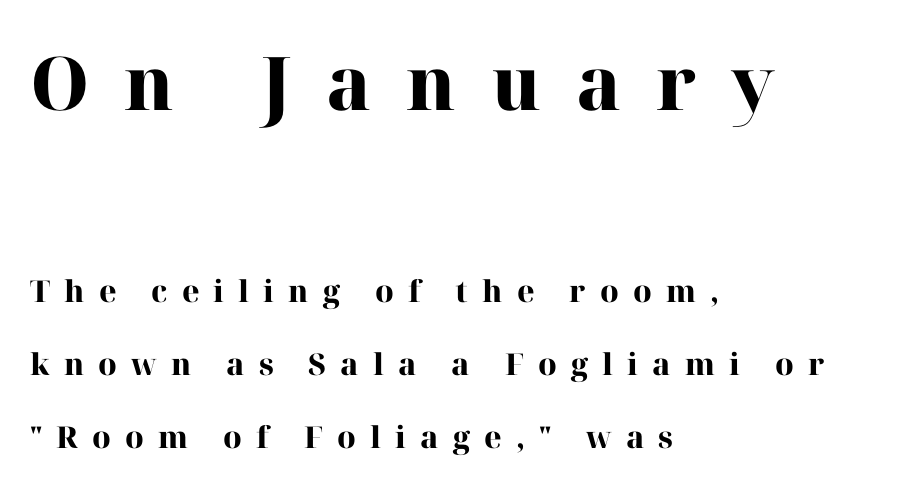
Q: Is the text bold? A: Yes.
Q: Is the text italic (slanted)? A: No, it is upright.
Q: Is the typeface a serif or a sans-serif typeface? A: Serif.
Q: Is the text underlined? A: No.
Q: How is the paragraph aligned? A: Left-aligned.
Q: Is the spacing between letters normal or unusually wide? A: Unusually wide.
Q: Is the spacing between lines tight, normal or loose? A: Loose.
Q: Which block of text is set in a larger size, the first (top) or the second (bottom)? A: The first (top) one.
Q: Width (condensed, normal, or wide)? A: Normal.
Q: Stroke contrast? A: High.
Q: x-height? A: Medium.
Q: Monospaced? A: No.
